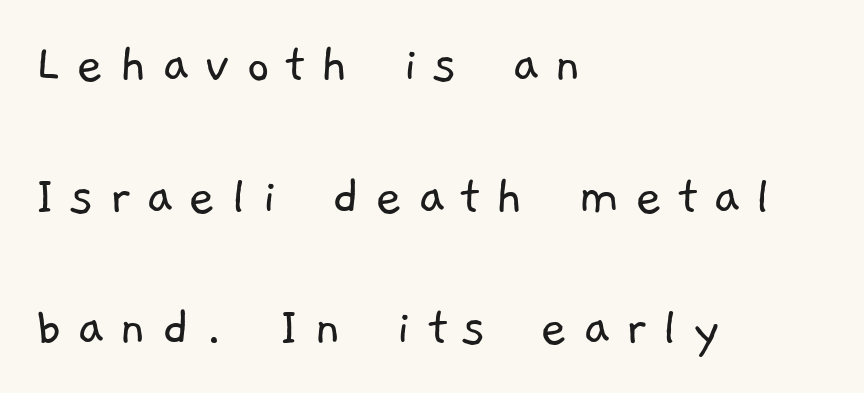
Where is the straight margin? On the left. Note: no serifs on the glyphs. Varying glyph widths throughout — classic text-font behaviour. The strip under each line holds only bare page. Counters stay open thanks to moderate or lighter strokes. A typesetter would call this leading open, well beyond the default.
